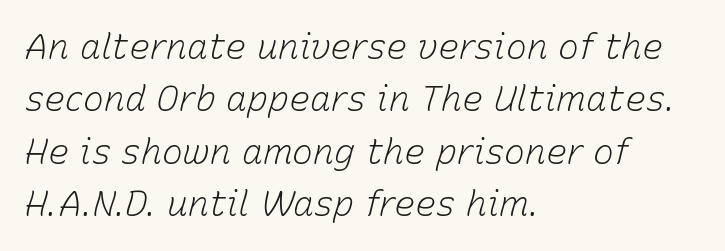
{"italic": "yes", "lean": "right", "slant_degrees": 15, "bold": "no", "weight": "light", "width": "normal", "stroke_contrast": "low", "x_height": "medium", "monospaced": "no", "underline": "no", "align": "left", "line_spacing": "normal", "line_spacing_ratio": 1.5, "letter_spacing": "normal", "letter_spacing_em": 0.0, "glyph_px": 35}
